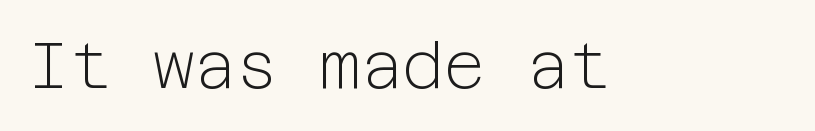
{"serif": "no", "italic": "no", "bold": "no", "weight": "light", "width": "normal", "stroke_contrast": "low", "x_height": "medium", "underline": "no", "letter_spacing": "normal", "letter_spacing_em": 0.0, "glyph_px": 64}
